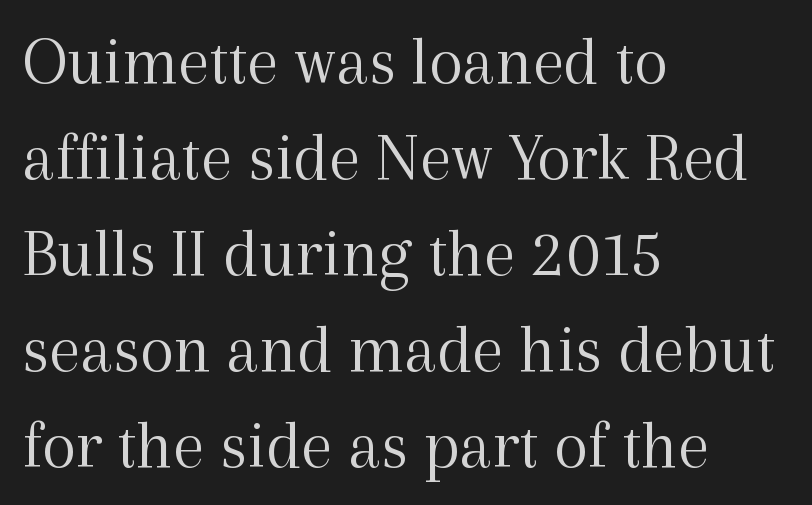
The image shows 70 px light serif type, upright; set left-aligned, normal line spacing (1.37x), normal letter spacing, not underlined; a medium x-height.
